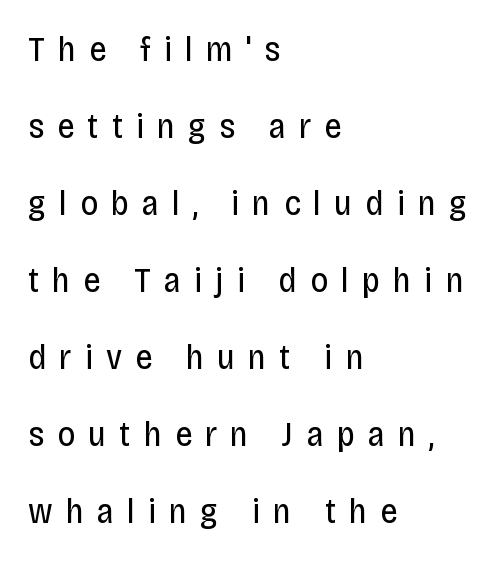
Q: Is the text bold? A: No.
Q: Is the text italic (slanted)? A: No, it is upright.
Q: Is the typeface a serif or a sans-serif typeface? A: Sans-serif.
Q: Is the text underlined? A: No.
Q: How is the paragraph aligned? A: Left-aligned.
Q: Is the spacing between letters normal or unusually wide? A: Unusually wide.
Q: Is the spacing between lines tight, normal or loose? A: Loose.
Q: Width (condensed, normal, or wide)? A: Condensed.
Q: Stroke contrast? A: Low.
Q: x-height? A: Large.
Q: Monospaced? A: No.
